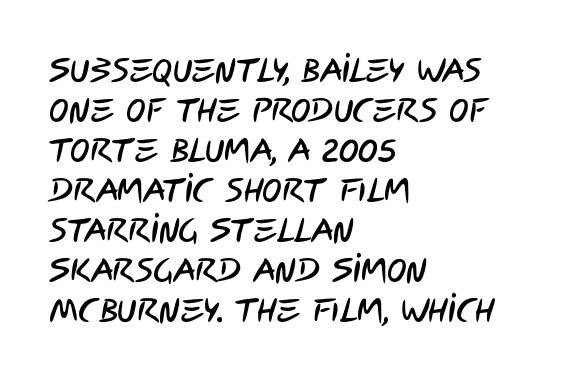
Q: Is the typeface a serif or a sans-serif typeface? A: Sans-serif.
Q: Is the text underlined? A: No.
Q: How is the paragraph aligned? A: Left-aligned.
Q: Is the spacing between letters normal or unusually wide? A: Normal.
Q: Width (condensed, normal, or wide)? A: Condensed.
Q: Stroke contrast? A: Low.
Q: x-height? A: Large.
Q: Monospaced? A: No.
